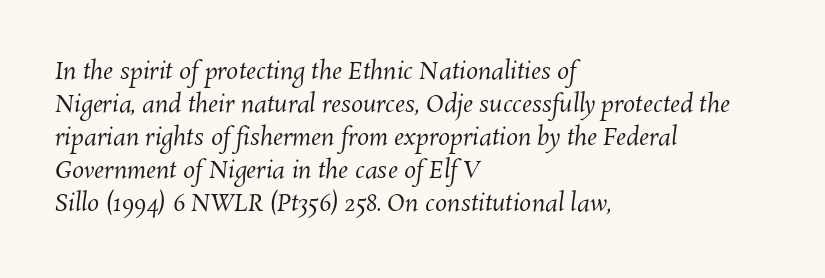
{"bold": "no", "underline": "no", "align": "left", "line_spacing": "normal", "line_spacing_ratio": 1.38, "letter_spacing": "normal", "letter_spacing_em": 0.0, "glyph_px": 24}
